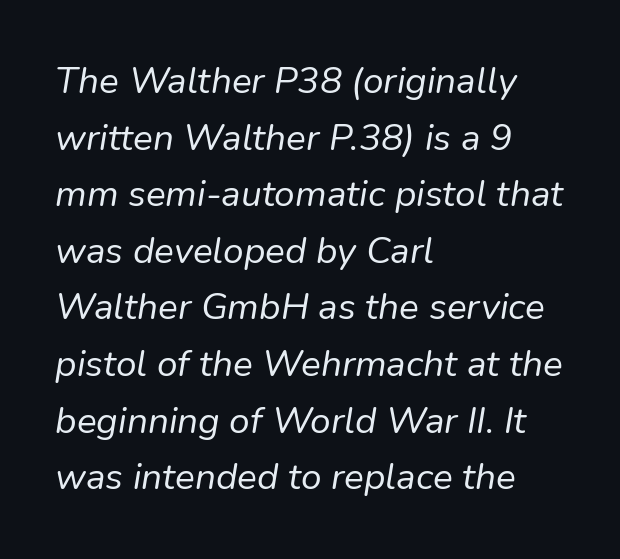
{"italic": "yes", "lean": "right", "slant_degrees": 9, "bold": "no", "weight": "regular", "width": "normal", "stroke_contrast": "low", "x_height": "medium", "monospaced": "no", "underline": "no", "align": "left", "line_spacing": "normal", "line_spacing_ratio": 1.53, "letter_spacing": "normal", "letter_spacing_em": 0.0, "glyph_px": 37}
